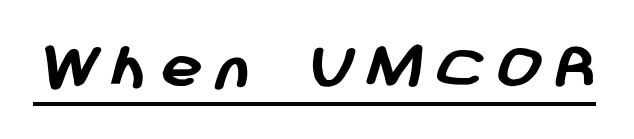
{"serif": "no", "bold": "yes", "weight": "semibold", "width": "normal", "stroke_contrast": "low", "x_height": "medium", "monospaced": "no", "underline": "yes", "glyph_px": 72}
